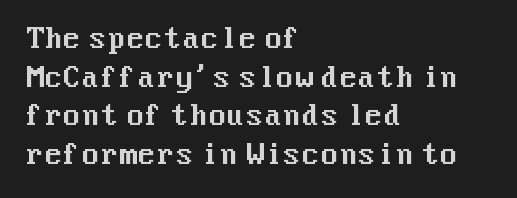
The image shows 27 px text type, upright; set left-aligned, normal line spacing (1.43x), normal letter spacing, not underlined.
